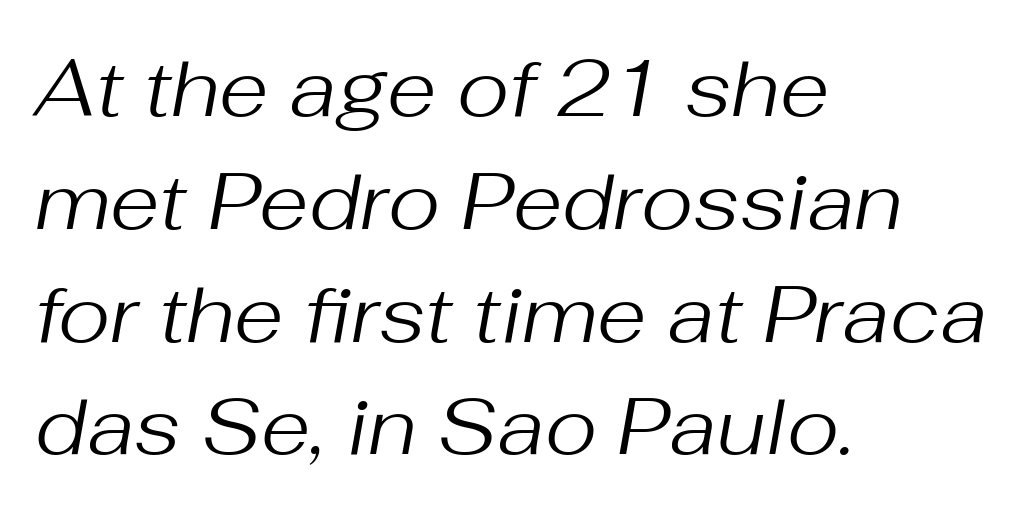
Q: Is the text bold? A: No.
Q: Is the text italic (slanted)? A: Yes, it leans right by about 10 degrees.
Q: Is the text underlined? A: No.
Q: How is the paragraph aligned? A: Left-aligned.
Q: Is the spacing between letters normal or unusually wide? A: Normal.
Q: Is the spacing between lines tight, normal or loose? A: Normal.
Q: Width (condensed, normal, or wide)? A: Normal.
Q: Stroke contrast? A: Medium.
Q: x-height? A: Medium.
Q: Monospaced? A: No.
